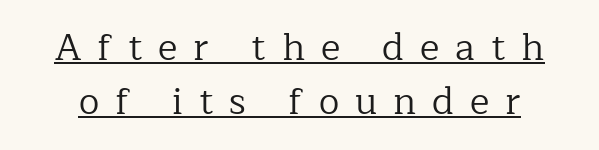
{"serif": "yes", "italic": "no", "bold": "no", "weight": "regular", "width": "normal", "stroke_contrast": "low", "x_height": "medium", "monospaced": "no", "underline": "yes", "line_spacing": "normal", "line_spacing_ratio": 1.45, "letter_spacing": "wide", "letter_spacing_em": 0.43, "glyph_px": 37}
